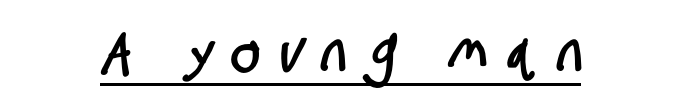
Q: Is the typeface a serif or a sans-serif typeface? A: Sans-serif.
Q: Is the text underlined? A: Yes.
Q: Is the spacing between letters normal or unusually wide? A: Unusually wide.
Q: Width (condensed, normal, or wide)? A: Condensed.
Q: Stroke contrast? A: Low.
Q: x-height? A: Large.
Q: Monospaced? A: No.
